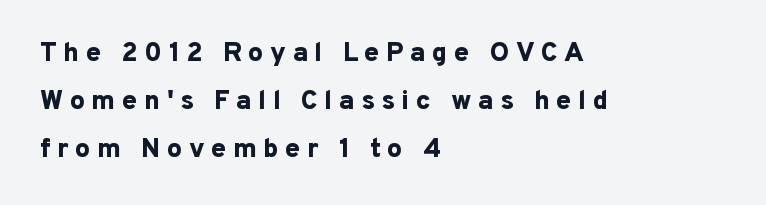
The image shows 27 px bold type, upright; set left-aligned, line spacing 1.78x, unusually wide letter spacing (+0.24 em), not underlined.
